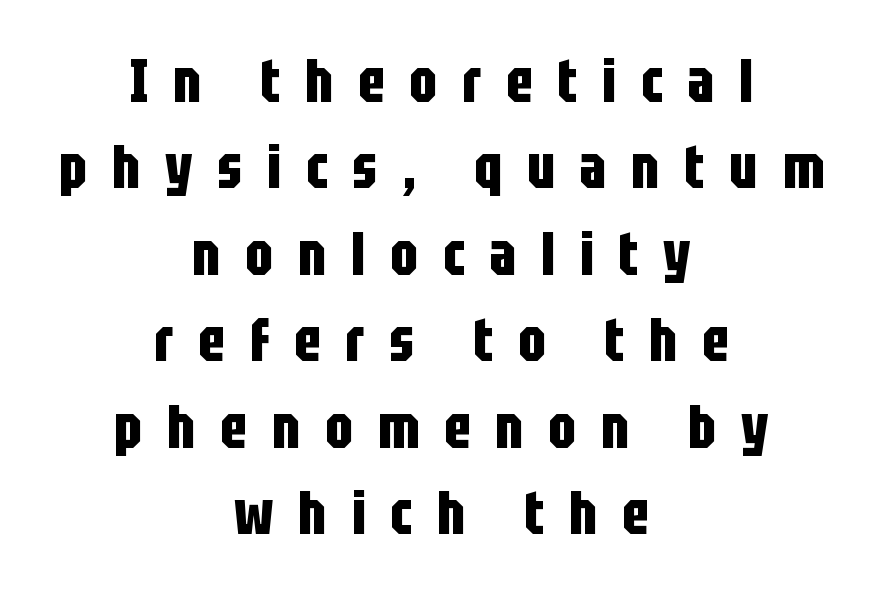
The image shows 60 px bold, condensed sans-serif type, upright; set centered, normal line spacing (1.44x), unusually wide letter spacing (+0.41 em), not underlined; low stroke contrast and a large x-height.
